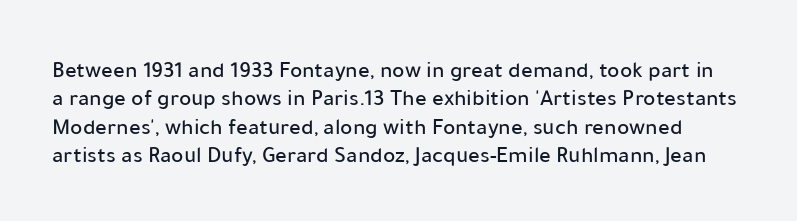
The line texture is even and compact thanks to regular tracking. Unmarked baselines from the first word to the last. Characters remain perfectly vertical along every line.
